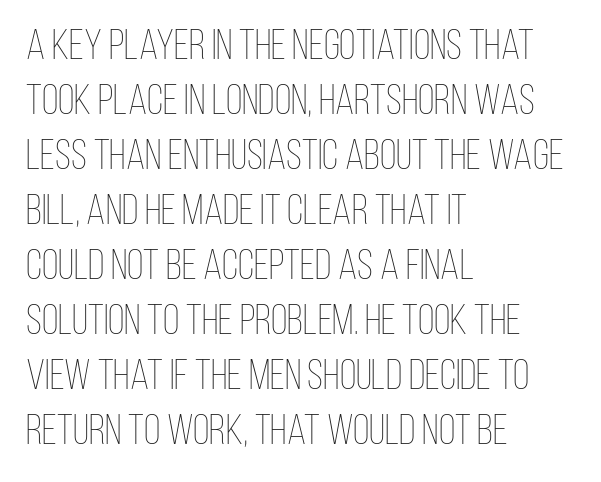
{"italic": "no", "bold": "no", "weight": "thin", "width": "condensed", "stroke_contrast": "low", "x_height": "large", "monospaced": "no", "underline": "no", "align": "left", "line_spacing": "normal", "line_spacing_ratio": 1.28, "letter_spacing": "normal", "letter_spacing_em": 0.0, "glyph_px": 43}
